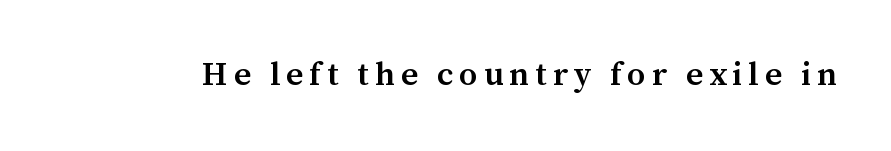
{"serif": "yes", "italic": "no", "bold": "semi", "weight": "semibold", "width": "normal", "stroke_contrast": "medium", "x_height": "medium", "monospaced": "no", "underline": "no", "glyph_px": 33}
